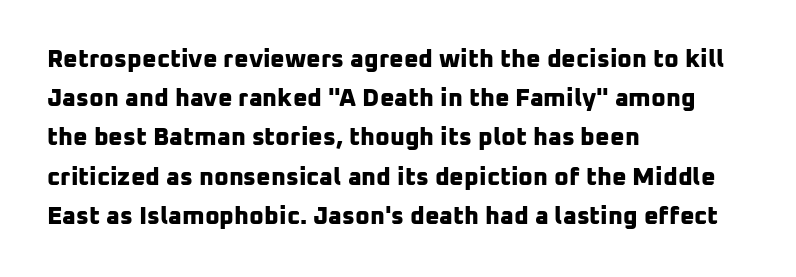
Q: Is the text bold? A: Yes.
Q: Is the text underlined? A: No.
Q: How is the paragraph aligned? A: Left-aligned.
Q: Is the spacing between letters normal or unusually wide? A: Normal.
Q: Is the spacing between lines tight, normal or loose? A: Normal.
